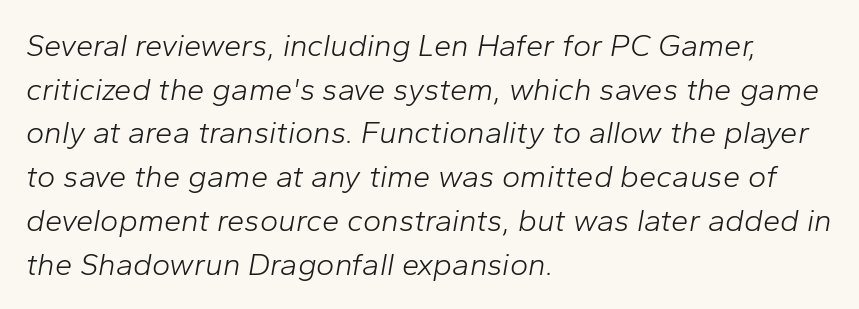
The image shows 31 px light type, italic (leaning right); set left-aligned, normal line spacing (1.41x), normal letter spacing, not underlined; low stroke contrast and a medium x-height.
